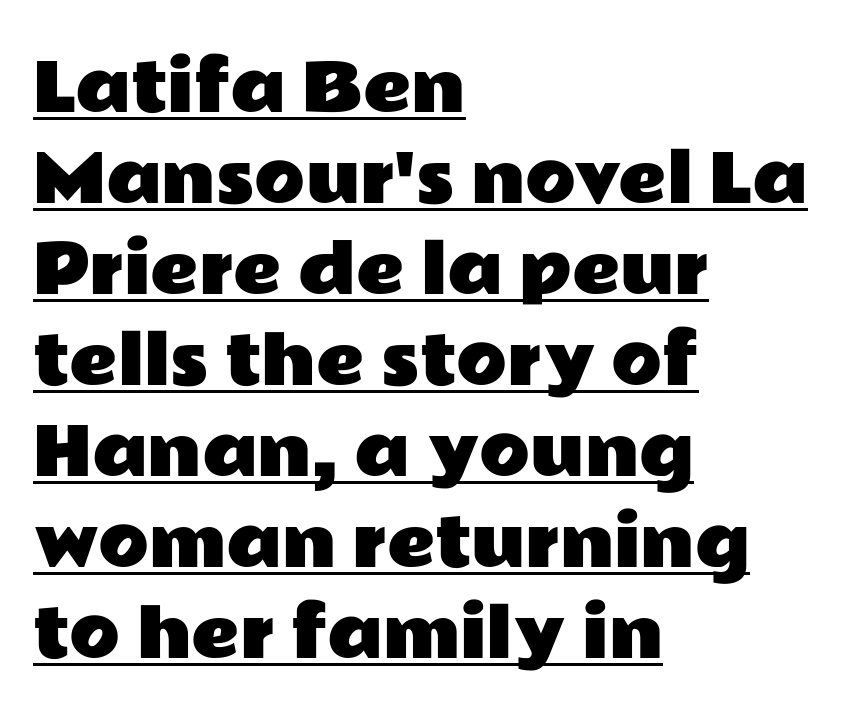
{"serif": "no", "italic": "no", "width": "wide", "stroke_contrast": "low", "x_height": "medium", "monospaced": "no", "underline": "yes", "align": "left", "line_spacing": "normal", "line_spacing_ratio": 1.38, "letter_spacing": "normal", "letter_spacing_em": 0.0, "glyph_px": 66}
